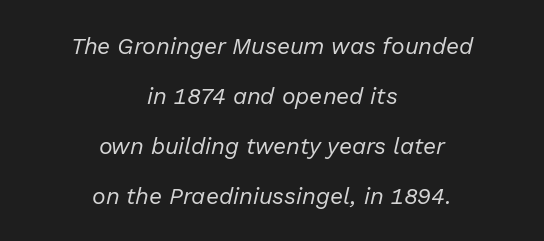
What's the leading like? Stretched, with rows far apart. Caption: multi-line text, centered on the measure. Heft: none added — not bold. When letters slant like this, we call the style italic. Descenders are the only things crossing below the line. Standard letterfit; no display-style spreading of the glyphs.
